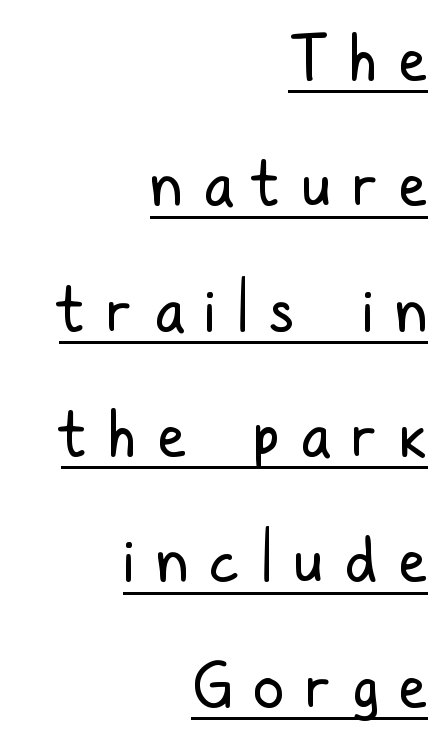
The image shows 63 px regular-weight, condensed sans-serif type, upright; set right-aligned, loose line spacing (1.99x), unusually wide letter spacing (+0.33 em), underlined; low stroke contrast and a medium x-height.
